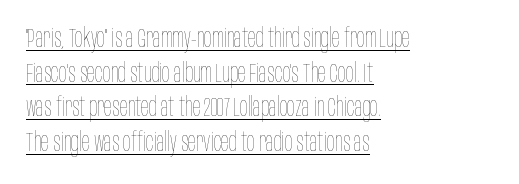
{"italic": "no", "bold": "no", "underline": "yes", "align": "left", "line_spacing": "normal", "line_spacing_ratio": 1.33, "letter_spacing": "normal", "letter_spacing_em": 0.0, "glyph_px": 26}
